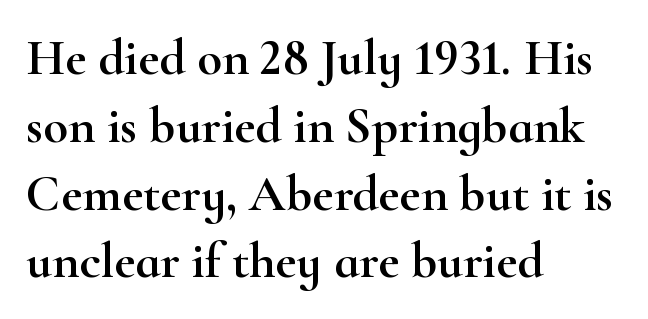
Typeset ragged right — the left edge is the straight one. The line texture is even and compact thanks to regular tracking. Reading down the column, the eye jumps a familiar distance to each next line. To sum up the face: it has serifs. Upright lettering throughout. Note the varied advance widths — an 'i' is clearly narrower than an 'm'.
